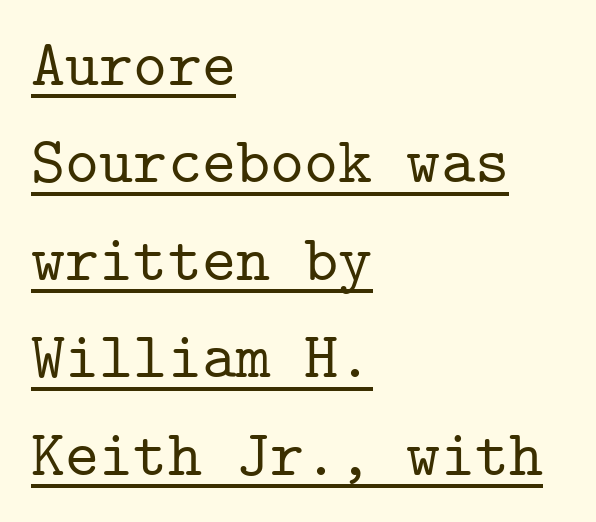
The image shows 65 px serif type, upright, monospaced; set left-aligned, normal line spacing (1.5x), normal letter spacing, underlined; low stroke contrast and a medium x-height.
